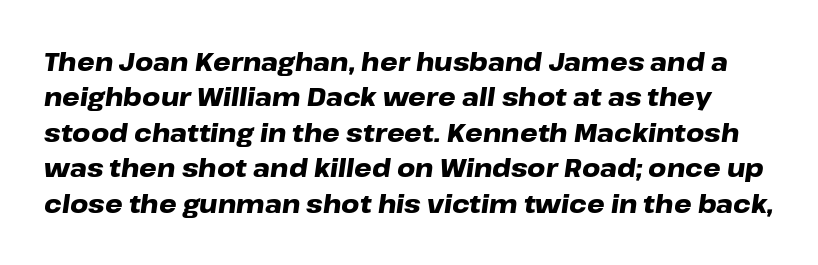
The image shows 25 px bold type, italic (leaning right); set normal line spacing (1.42x), normal letter spacing, not underlined.
